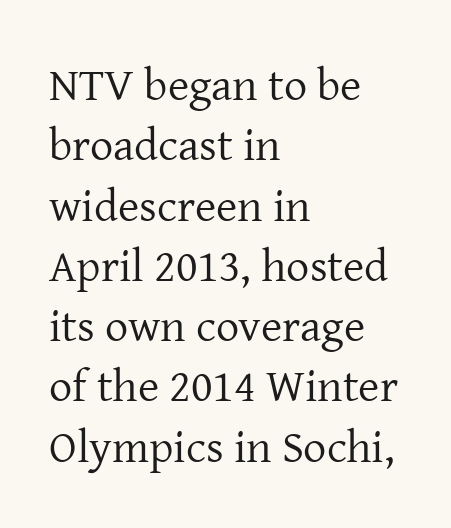
Q: Is the text bold? A: No.
Q: Is the text italic (slanted)? A: No, it is upright.
Q: Is the typeface a serif or a sans-serif typeface? A: Serif.
Q: Is the text underlined? A: No.
Q: How is the paragraph aligned? A: Left-aligned.
Q: Is the spacing between letters normal or unusually wide? A: Normal.
Q: Is the spacing between lines tight, normal or loose? A: Normal.
Q: Width (condensed, normal, or wide)? A: Normal.
Q: Stroke contrast? A: Low.
Q: x-height? A: Medium.
Q: Monospaced? A: No.
